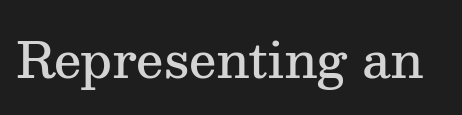
Q: Is the text bold? A: Semi-bold.
Q: Is the text italic (slanted)? A: No, it is upright.
Q: Is the typeface a serif or a sans-serif typeface? A: Serif.
Q: Is the text underlined? A: No.
Q: Is the spacing between letters normal or unusually wide? A: Normal.
Q: Width (condensed, normal, or wide)? A: Normal.
Q: Stroke contrast? A: Medium.
Q: x-height? A: Medium.
Q: Monospaced? A: No.
